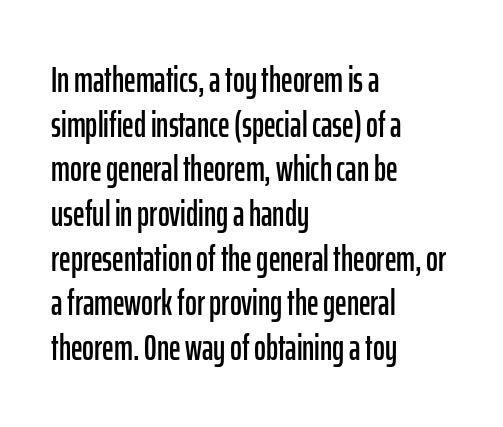
Q: Is the text italic (slanted)? A: No, it is upright.
Q: Is the typeface a serif or a sans-serif typeface? A: Sans-serif.
Q: Is the text underlined? A: No.
Q: How is the paragraph aligned? A: Left-aligned.
Q: Is the spacing between letters normal or unusually wide? A: Normal.
Q: Width (condensed, normal, or wide)? A: Condensed.
Q: Stroke contrast? A: Low.
Q: x-height? A: Medium.
Q: Monospaced? A: No.
